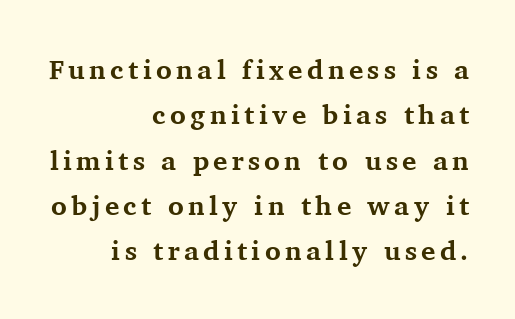
On the weight axis this lands at bold, roughly 700. This is roman type, the default non-slanted kind. Leftover space on each line is placed entirely before the opening word. Beneath every word, the page is bare.
